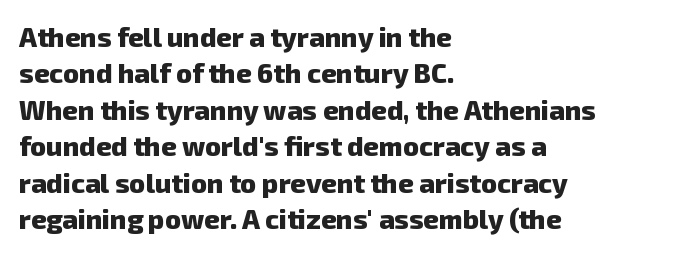
{"bold": "yes", "underline": "no", "align": "left", "line_spacing": "normal", "line_spacing_ratio": 1.35, "letter_spacing": "normal", "letter_spacing_em": 0.0, "glyph_px": 27}
